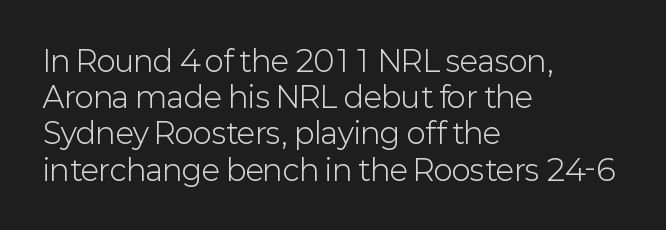
Q: Is the text bold? A: No.
Q: Is the text italic (slanted)? A: No, it is upright.
Q: Is the typeface a serif or a sans-serif typeface? A: Sans-serif.
Q: Is the text underlined? A: No.
Q: How is the paragraph aligned? A: Left-aligned.
Q: Is the spacing between letters normal or unusually wide? A: Normal.
Q: Is the spacing between lines tight, normal or loose? A: Normal.
Q: Width (condensed, normal, or wide)? A: Normal.
Q: Stroke contrast? A: Low.
Q: x-height? A: Medium.
Q: Monospaced? A: No.
